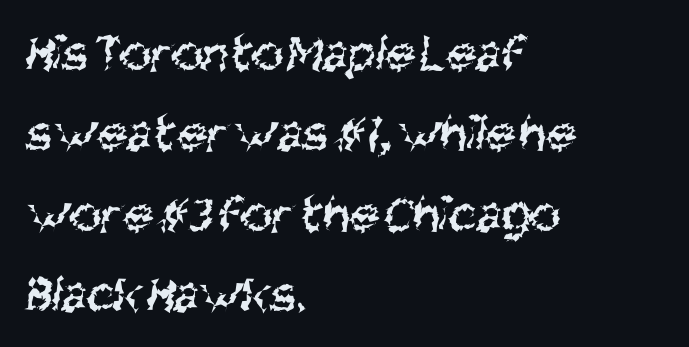
Q: Is the text bold? A: No.
Q: Is the typeface a serif or a sans-serif typeface? A: Sans-serif.
Q: Is the text underlined? A: No.
Q: How is the paragraph aligned? A: Left-aligned.
Q: Is the spacing between letters normal or unusually wide? A: Normal.
Q: Is the spacing between lines tight, normal or loose? A: Normal.
Q: Width (condensed, normal, or wide)? A: Condensed.
Q: Stroke contrast? A: Medium.
Q: x-height? A: Large.
Q: Monospaced? A: No.
